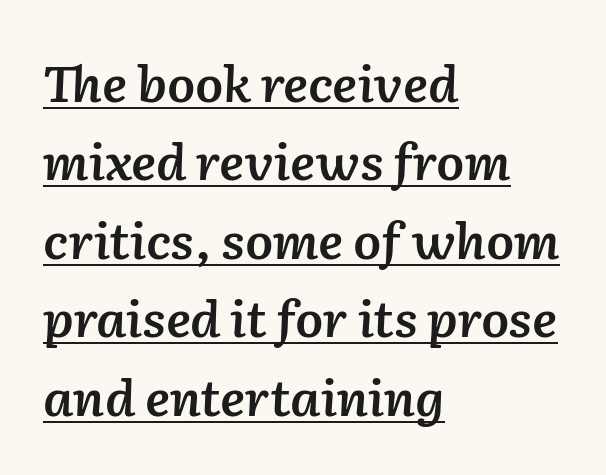
Q: Is the text bold? A: Semi-bold.
Q: Is the text italic (slanted)? A: Yes, it leans right by about 2 degrees.
Q: Is the text underlined? A: Yes.
Q: How is the paragraph aligned? A: Left-aligned.
Q: Is the spacing between letters normal or unusually wide? A: Normal.
Q: Is the spacing between lines tight, normal or loose? A: Normal.
Q: Width (condensed, normal, or wide)? A: Normal.
Q: Stroke contrast? A: Low.
Q: x-height? A: Medium.
Q: Monospaced? A: No.
